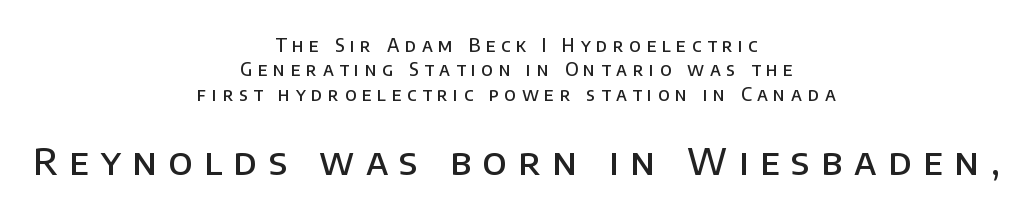
The image shows 37 px semibold sans-serif type, upright; set centered, normal line spacing (1.36x), unusually wide letter spacing (+0.31 em), not underlined; the second (bottom) block is 2.06x larger; low stroke contrast and a large x-height.
